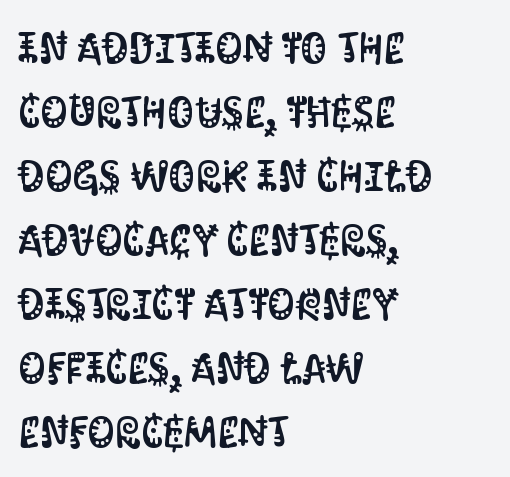
This is roman type, the default non-slanted kind. Classification — sans serif. Each line starts at the same left margin while the right side varies. Beneath every word, the page is bare. Baseline-to-baseline distance is the conventional proportion of letter height. Is the letter spacing exaggerated? No — it looks like the ordinary default.
